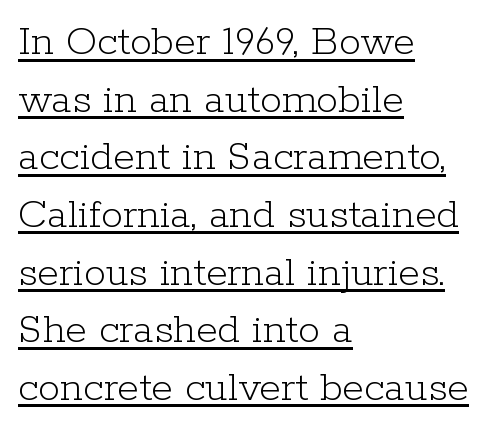
In designer terms, the underline attribute is active on this setting. Each word holds together tightly as a unit, with standard inter-letter gaps. Each new line begins a customary step beneath the previous one. It's the straight-up-and-down kind of type. Here the designer chose a conventional face with non-uniform glyph widths.
